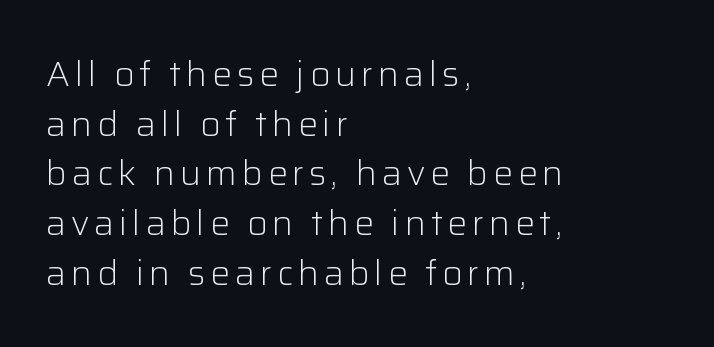
Q: Is the text bold? A: No.
Q: Is the text italic (slanted)? A: No, it is upright.
Q: Is the typeface a serif or a sans-serif typeface? A: Sans-serif.
Q: Is the text underlined? A: No.
Q: How is the paragraph aligned? A: Left-aligned.
Q: Is the spacing between lines tight, normal or loose? A: Normal.
Q: Width (condensed, normal, or wide)? A: Normal.
Q: Stroke contrast? A: Low.
Q: x-height? A: Medium.
Q: Monospaced? A: No.
